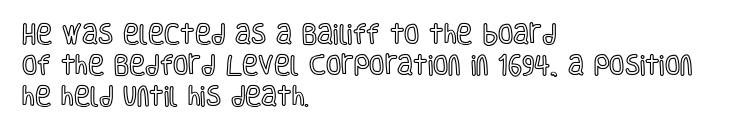
A classic flush-left, rag-right setting is used for this passage. Rendered with straight, roman letterforms. The rendering uses a moderate line-height, typical for paragraphs. In terms of letterspacing, this is plain default setting.
